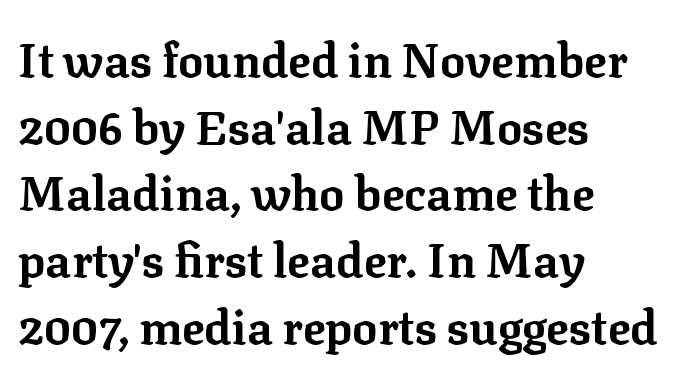
{"serif": "yes", "italic": "no", "bold": "yes", "weight": "bold", "width": "normal", "stroke_contrast": "low", "x_height": "medium", "monospaced": "no", "underline": "no", "align": "left", "line_spacing": "normal", "line_spacing_ratio": 1.42, "letter_spacing": "normal", "letter_spacing_em": 0.0, "glyph_px": 47}
